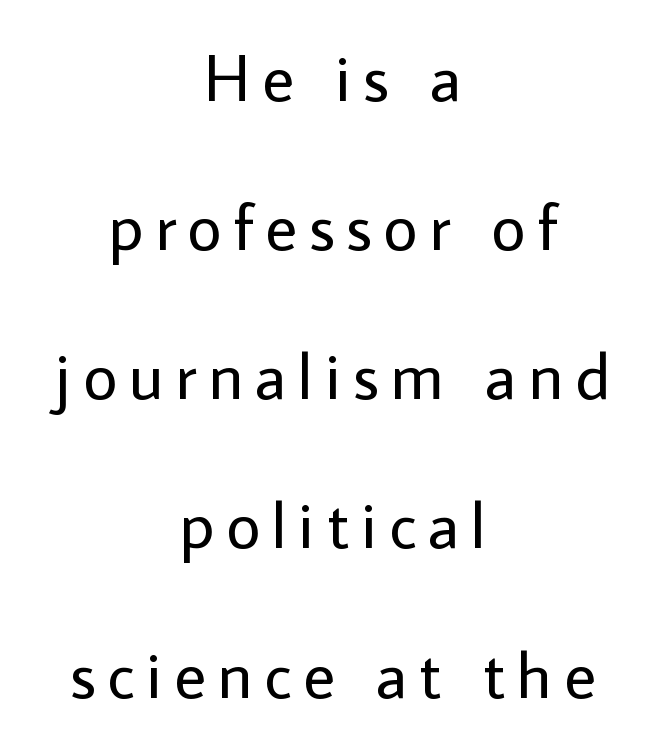
{"serif": "no", "italic": "no", "bold": "no", "weight": "regular", "width": "normal", "stroke_contrast": "low", "x_height": "medium", "monospaced": "no", "underline": "no", "align": "center", "line_spacing": "loose", "line_spacing_ratio": 2.26, "glyph_px": 66}
